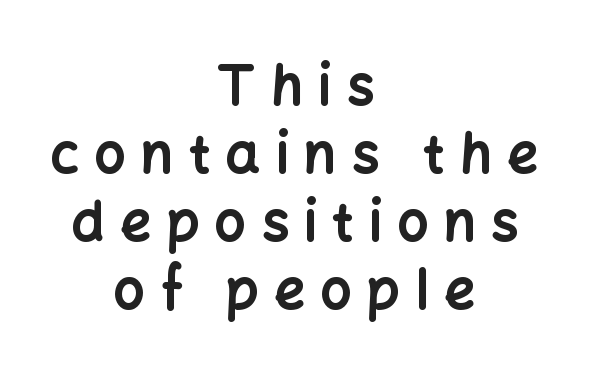
Q: Is the text bold? A: Yes.
Q: Is the text italic (slanted)? A: No, it is upright.
Q: Is the typeface a serif or a sans-serif typeface? A: Sans-serif.
Q: Is the text underlined? A: No.
Q: How is the paragraph aligned? A: Centered.
Q: Is the spacing between letters normal or unusually wide? A: Unusually wide.
Q: Is the spacing between lines tight, normal or loose? A: Normal.
Q: Width (condensed, normal, or wide)? A: Normal.
Q: Stroke contrast? A: Low.
Q: x-height? A: Medium.
Q: Monospaced? A: No.
